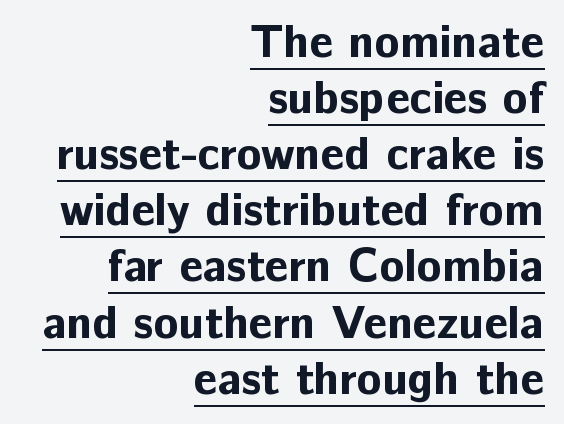
Q: Is the text bold? A: Yes.
Q: Is the text italic (slanted)? A: No, it is upright.
Q: Is the typeface a serif or a sans-serif typeface? A: Sans-serif.
Q: Is the text underlined? A: Yes.
Q: How is the paragraph aligned? A: Right-aligned.
Q: Is the spacing between letters normal or unusually wide? A: Normal.
Q: Width (condensed, normal, or wide)? A: Normal.
Q: Stroke contrast? A: Low.
Q: x-height? A: Medium.
Q: Monospaced? A: No.
